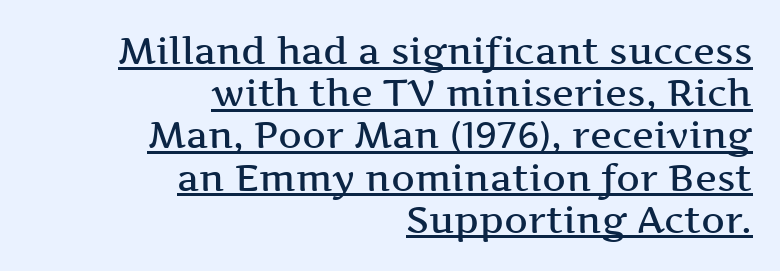
The image shows 37 px semibold, wide serif type, upright; set right-aligned, tight line spacing (1.14x), normal letter spacing, underlined; medium stroke contrast and a medium x-height.
